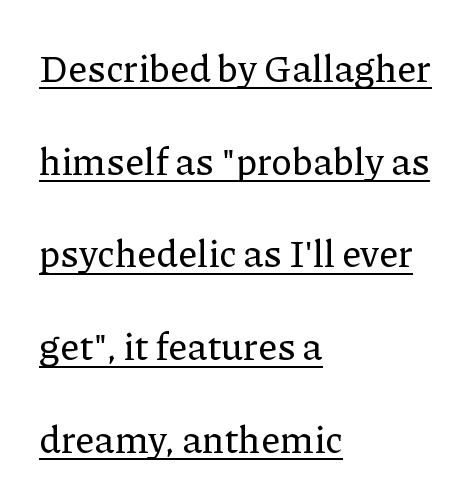
Q: Is the text italic (slanted)? A: No, it is upright.
Q: Is the typeface a serif or a sans-serif typeface? A: Serif.
Q: Is the text underlined? A: Yes.
Q: How is the paragraph aligned? A: Left-aligned.
Q: Is the spacing between letters normal or unusually wide? A: Normal.
Q: Is the spacing between lines tight, normal or loose? A: Loose.
Q: Width (condensed, normal, or wide)? A: Normal.
Q: Stroke contrast? A: Low.
Q: x-height? A: Medium.
Q: Monospaced? A: No.
